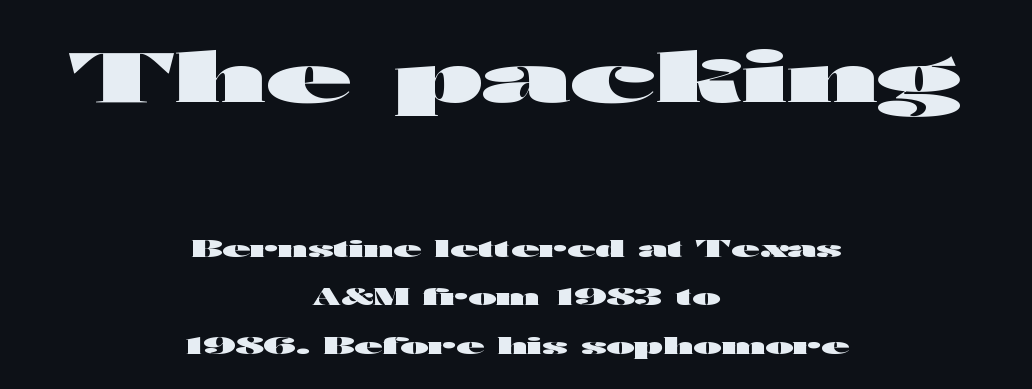
Q: Is the text bold? A: Yes.
Q: Is the text italic (slanted)? A: No, it is upright.
Q: Is the typeface a serif or a sans-serif typeface? A: Sans-serif.
Q: Is the text underlined? A: No.
Q: How is the paragraph aligned? A: Centered.
Q: Is the spacing between letters normal or unusually wide? A: Normal.
Q: Is the spacing between lines tight, normal or loose? A: Loose.
Q: Which block of text is set in a larger size, the first (top) or the second (bottom)? A: The first (top) one.
Q: Width (condensed, normal, or wide)? A: Wide.
Q: Stroke contrast? A: High.
Q: x-height? A: Medium.
Q: Monospaced? A: No.
